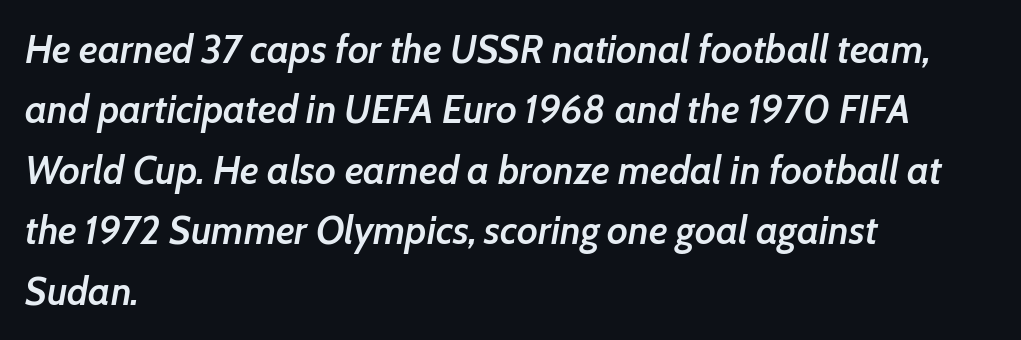
{"italic": "yes", "lean": "right", "slant_degrees": 7, "bold": "semi", "weight": "semibold", "width": "normal", "stroke_contrast": "low", "x_height": "medium", "monospaced": "no", "underline": "no", "align": "left", "line_spacing": "normal", "line_spacing_ratio": 1.55, "letter_spacing": "normal", "letter_spacing_em": 0.0, "glyph_px": 39}
